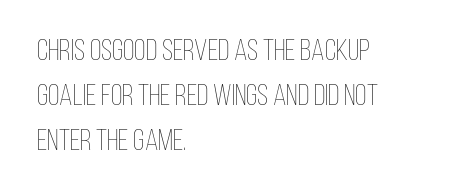
The image shows 30 px thin, condensed type, upright; set left-aligned, normal line spacing (1.5x), normal letter spacing, not underlined; low stroke contrast and a large x-height.
